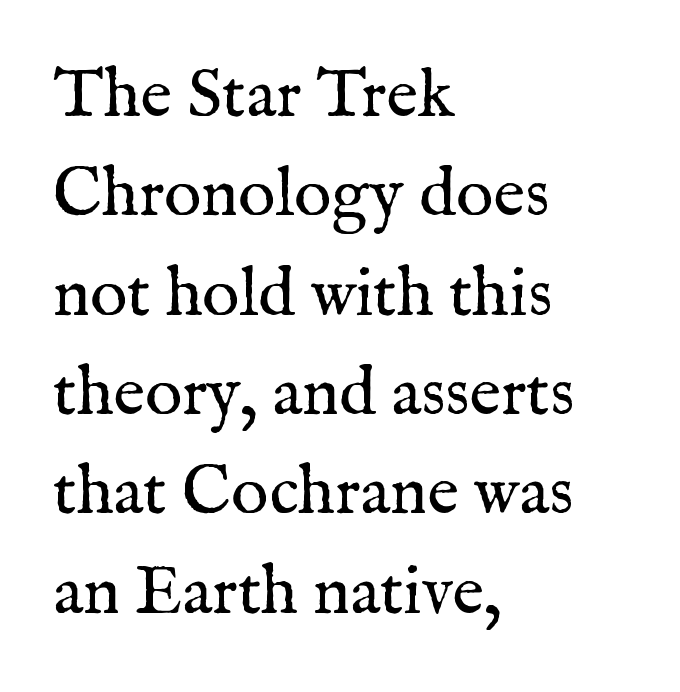
Q: Is the text bold? A: No.
Q: Is the text italic (slanted)? A: No, it is upright.
Q: Is the typeface a serif or a sans-serif typeface? A: Serif.
Q: Is the text underlined? A: No.
Q: How is the paragraph aligned? A: Left-aligned.
Q: Is the spacing between letters normal or unusually wide? A: Normal.
Q: Is the spacing between lines tight, normal or loose? A: Normal.
Q: Width (condensed, normal, or wide)? A: Normal.
Q: Stroke contrast? A: Medium.
Q: x-height? A: Medium.
Q: Monospaced? A: No.
